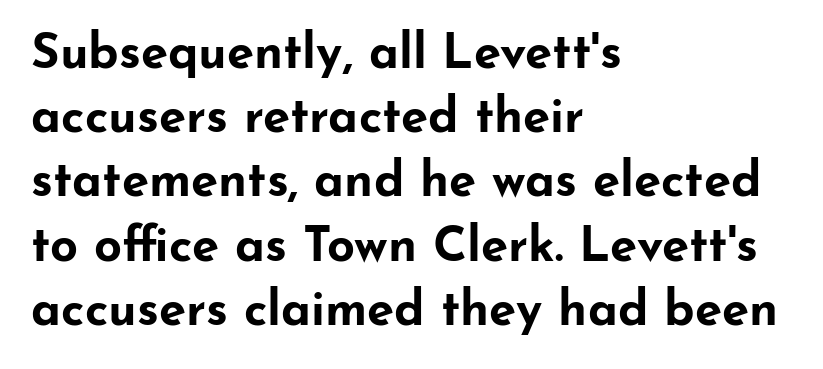
{"serif": "no", "italic": "no", "bold": "yes", "weight": "bold", "width": "wide", "stroke_contrast": "low", "x_height": "small", "monospaced": "no", "underline": "no", "align": "left", "line_spacing": "normal", "line_spacing_ratio": 1.31, "letter_spacing": "normal", "letter_spacing_em": 0.0, "glyph_px": 49}
